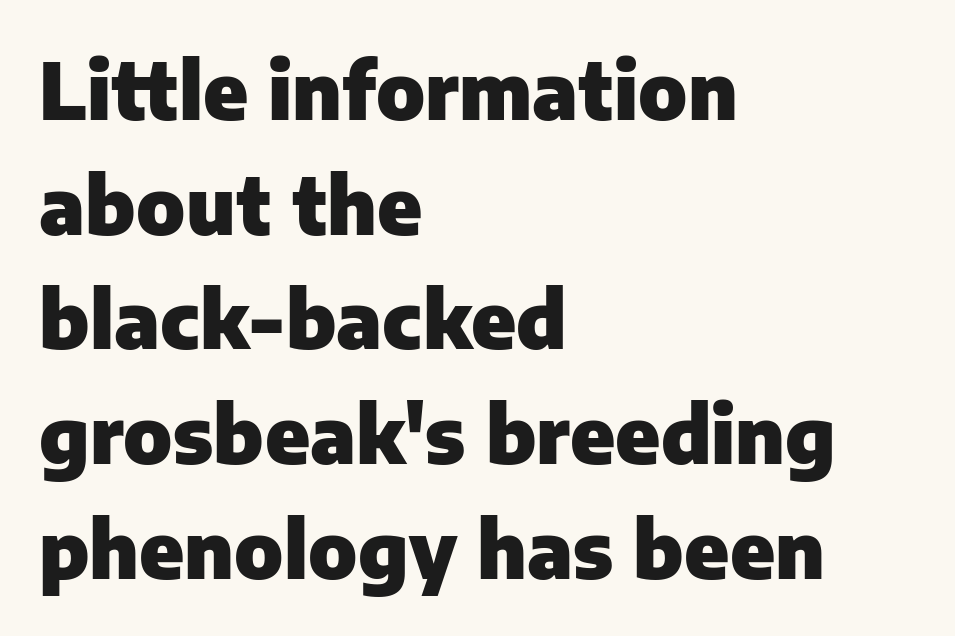
The image shows 78 px heavy sans-serif type, upright; set left-aligned, normal line spacing (1.47x), normal letter spacing, not underlined; low stroke contrast and a medium x-height.
